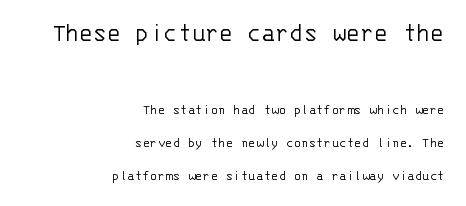
{"italic": "no", "bold": "no", "underline": "no", "align": "right", "line_spacing": "loose", "line_spacing_ratio": 2.36, "letter_spacing": "normal", "letter_spacing_em": 0.0, "larger_block": "first", "size_ratio": 1.86, "glyph_px": 26}
